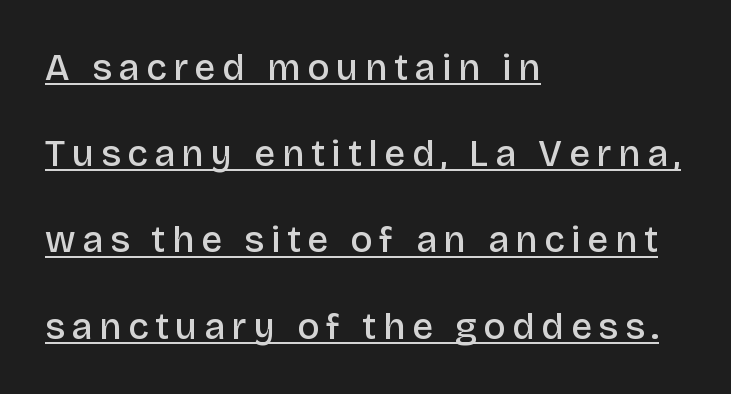
{"serif": "no", "italic": "no", "bold": "semi", "weight": "semibold", "width": "normal", "stroke_contrast": "low", "x_height": "large", "monospaced": "no", "underline": "yes", "align": "left", "line_spacing": "loose", "line_spacing_ratio": 2.33, "glyph_px": 37}
